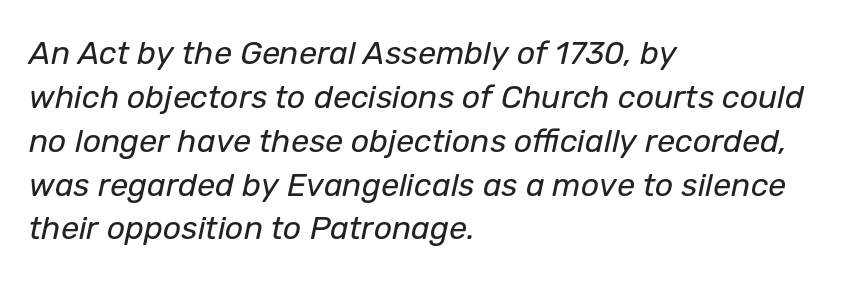
The image shows 32 px regular-weight type, italic (leaning right); set left-aligned, normal line spacing (1.37x), normal letter spacing, not underlined; low stroke contrast and a medium x-height.
